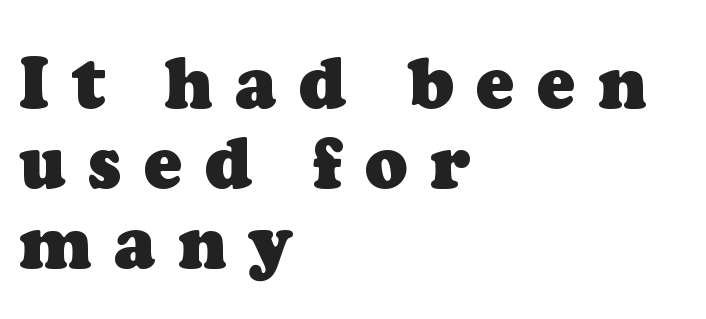
{"serif": "yes", "bold": "yes", "weight": "heavy", "width": "normal", "stroke_contrast": "low", "x_height": "medium", "monospaced": "no", "underline": "no", "align": "left", "line_spacing": "tight", "line_spacing_ratio": 1.13, "letter_spacing": "wide", "letter_spacing_em": 0.31, "glyph_px": 71}
